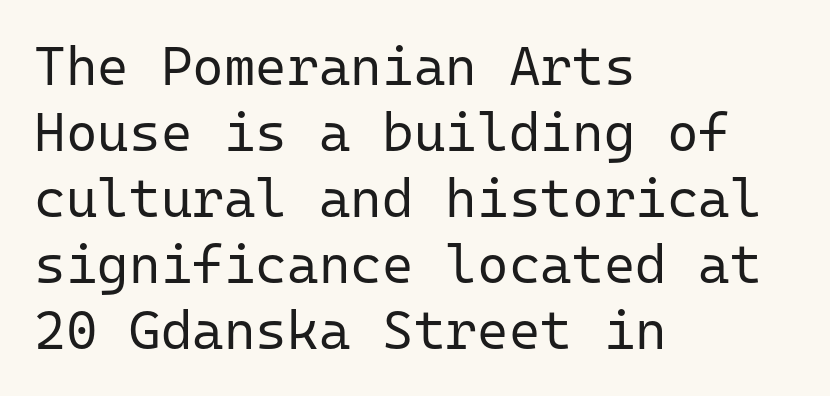
Tracking value appears to be zero — textbook default spacing. The passage is arranged the way most books set body copy — flush left. Quick note: underline off. This rendering employs a face without finishing strokes, i.e., a sans-serif. These lines are rendered in a fixed-pitch font.
